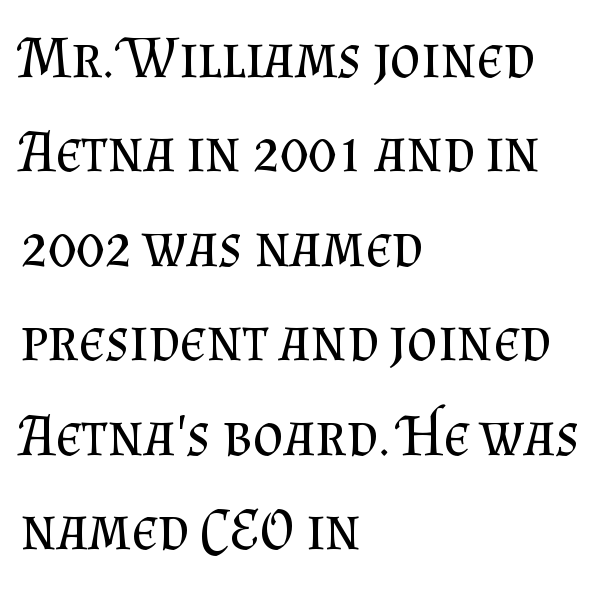
No heavy texture on the line: the type isn't bold. A typesetter would call this proportional, since set widths differ per character. Look at the tracking — it's just the regular setting, nothing added. Unlike a clean sans, this face finishes its strokes with serifs.
